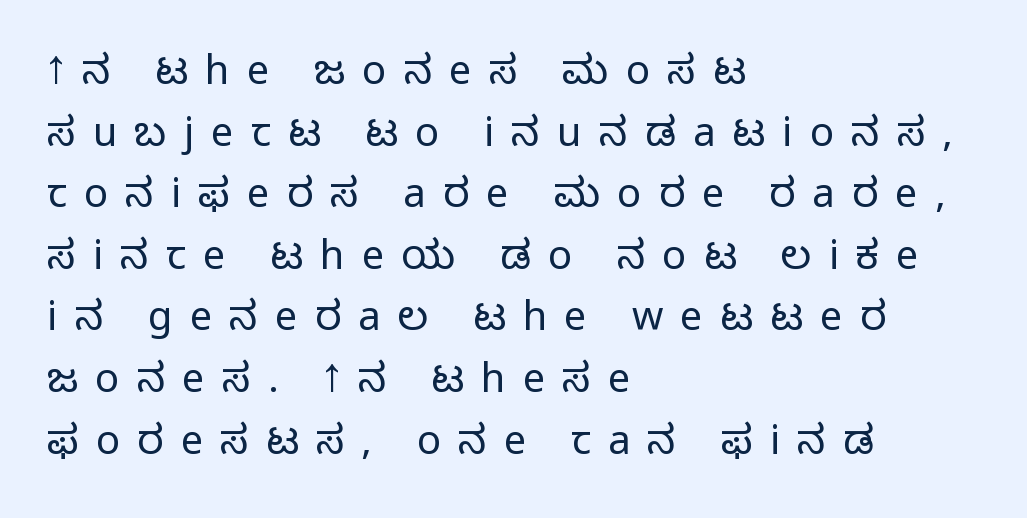
Q: Is the text bold? A: No.
Q: Is the text italic (slanted)? A: No, it is upright.
Q: Is the typeface a serif or a sans-serif typeface? A: Sans-serif.
Q: Is the text underlined? A: No.
Q: How is the paragraph aligned? A: Left-aligned.
Q: Is the spacing between letters normal or unusually wide? A: Unusually wide.
Q: Is the spacing between lines tight, normal or loose? A: Normal.
Q: Width (condensed, normal, or wide)? A: Normal.
Q: Stroke contrast? A: Low.
Q: x-height? A: Medium.
Q: Monospaced? A: No.
